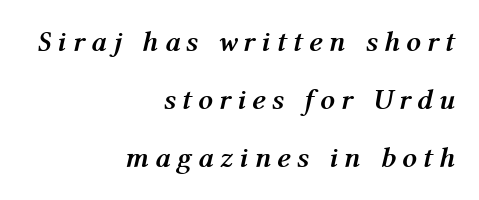
{"italic": "yes", "lean": "right", "slant_degrees": 12, "bold": "yes", "weight": "semibold", "width": "normal", "stroke_contrast": "medium", "x_height": "medium", "monospaced": "no", "underline": "no", "align": "right", "line_spacing": "loose", "line_spacing_ratio": 2.0, "letter_spacing": "wide", "letter_spacing_em": 0.21, "glyph_px": 29}
